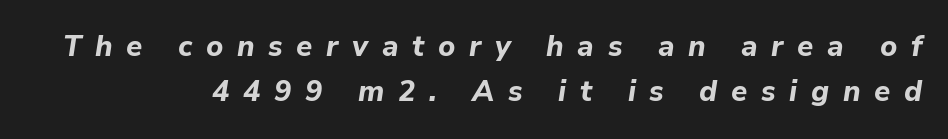
Compared with a flush-left layout, this one pins lines to the opposite, right side. The rendering inserts visible extra space after every character. This sample uses an oblique cut, with every glyph tilted off the vertical. The passage shown is typed in a proportional face where columns would drift. The foot of each line stays bare and open.
